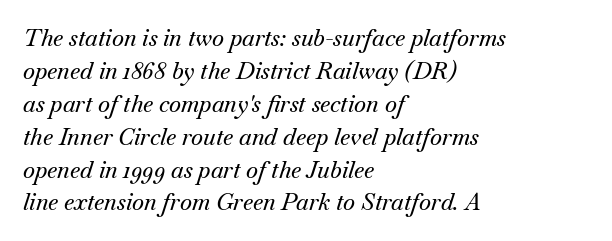
{"italic": "yes", "lean": "right", "slant_degrees": 18, "underline": "no", "align": "left", "line_spacing": "normal", "line_spacing_ratio": 1.43, "letter_spacing": "normal", "letter_spacing_em": 0.0, "glyph_px": 23}
